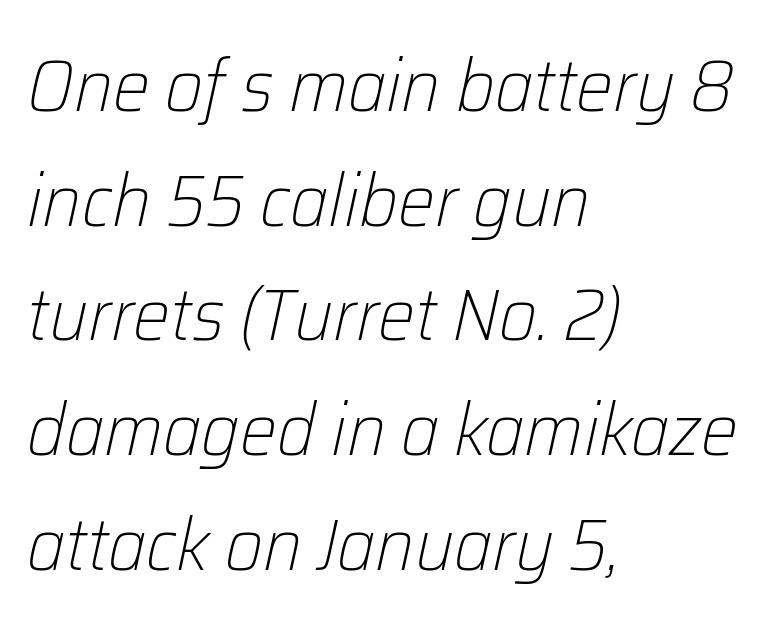
Q: Is the text bold? A: No.
Q: Is the text italic (slanted)? A: Yes, it leans right by about 12 degrees.
Q: Is the text underlined? A: No.
Q: How is the paragraph aligned? A: Left-aligned.
Q: Is the spacing between letters normal or unusually wide? A: Normal.
Q: Is the spacing between lines tight, normal or loose? A: Normal.
Q: Width (condensed, normal, or wide)? A: Normal.
Q: Stroke contrast? A: Low.
Q: x-height? A: Medium.
Q: Monospaced? A: No.
